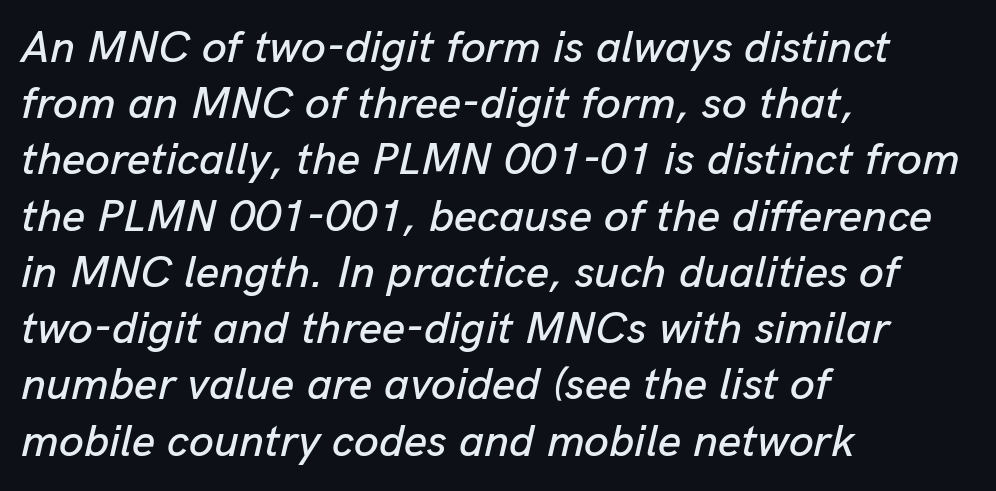
In terms of leading, this rendering sits right in the middle. The whole block is typeset with a tilt. Each letter keeps its own natural width here, so spacing adapts to shape. There is no visible air inserted between adjacent glyphs.
